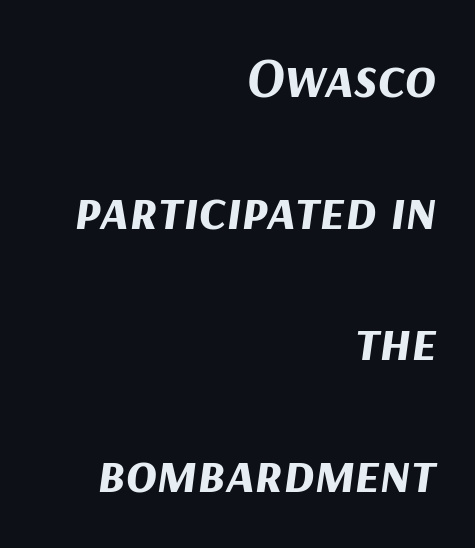
The face used here is rendered with its standard letterfit. This sample trades compactness for vertical openness between lines. The space directly below the letters is spotless. Heavy, bold letterforms. The whole block is typeset with a tilt. The passage shown is typed in a proportional face where columns would drift.
